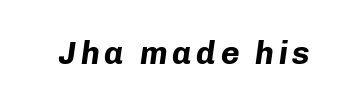
Posture: slanted. Letters rest on an invisible, unmarked baseline. On the weight axis this lands at bold, roughly 700. Do the characters align in a grid? No, the font is proportional.
